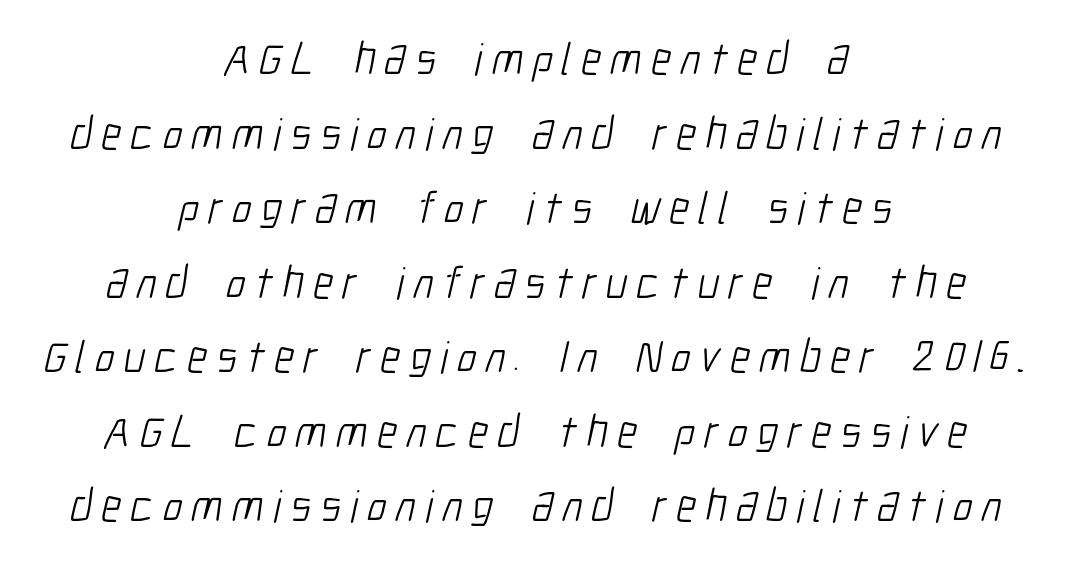
{"serif": "no", "bold": "no", "weight": "light", "width": "condensed", "stroke_contrast": "low", "x_height": "medium", "monospaced": "no", "underline": "no", "align": "center", "line_spacing": "normal", "line_spacing_ratio": 1.62, "letter_spacing": "wide", "letter_spacing_em": 0.2, "glyph_px": 46}
